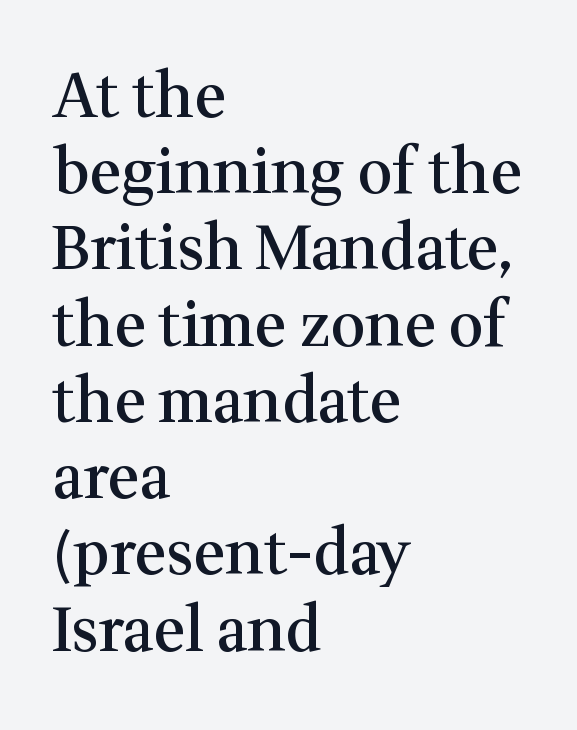
The compositor pushed each line to the left boundary. This sample uses a serif face. Typographic density is moderately raised because the face is semibold. You could call the tracking neutral — neither tight nor loose.
